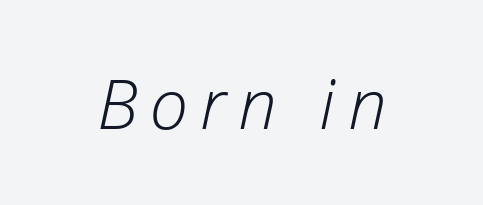
{"italic": "yes", "lean": "right", "slant_degrees": 12, "bold": "no", "weight": "light", "width": "normal", "stroke_contrast": "low", "x_height": "medium", "monospaced": "no", "underline": "no", "glyph_px": 69}
